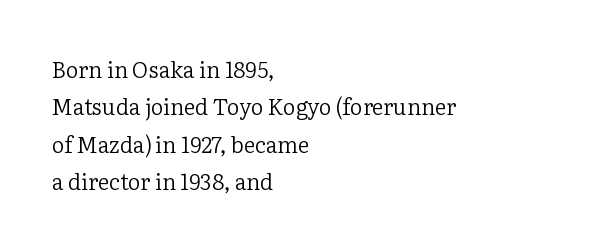
{"italic": "no", "bold": "no", "underline": "no", "align": "left", "line_spacing": "normal", "line_spacing_ratio": 1.7, "letter_spacing": "normal", "letter_spacing_em": 0.0, "glyph_px": 22}
